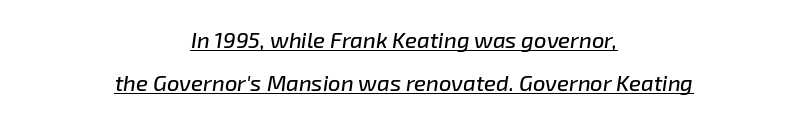
The image shows 22 px text type, italic (leaning right); set centered, loose line spacing (1.96x), normal letter spacing, underlined.
